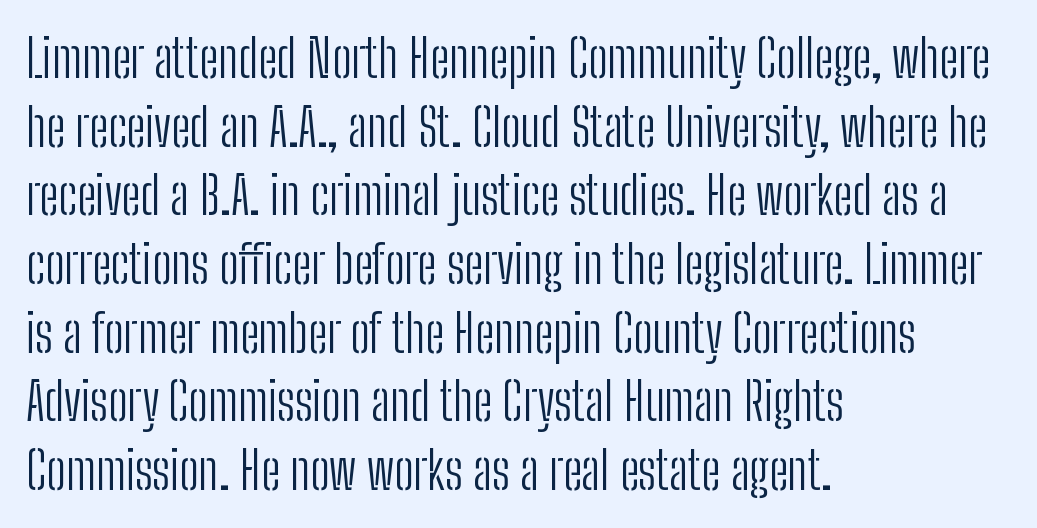
{"serif": "no", "italic": "no", "bold": "no", "weight": "light", "width": "condensed", "stroke_contrast": "low", "x_height": "medium", "monospaced": "no", "underline": "no", "align": "left", "line_spacing": "normal", "line_spacing_ratio": 1.32, "letter_spacing": "normal", "letter_spacing_em": 0.0, "glyph_px": 52}
